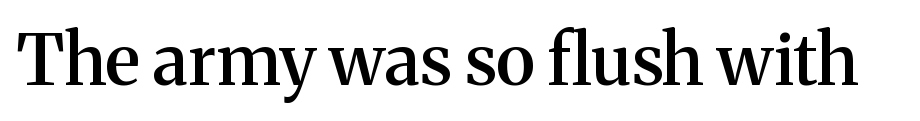
{"serif": "yes", "italic": "no", "bold": "semi", "weight": "semibold", "width": "normal", "stroke_contrast": "medium", "x_height": "medium", "monospaced": "no", "underline": "no", "letter_spacing": "normal", "letter_spacing_em": 0.0, "glyph_px": 70}
